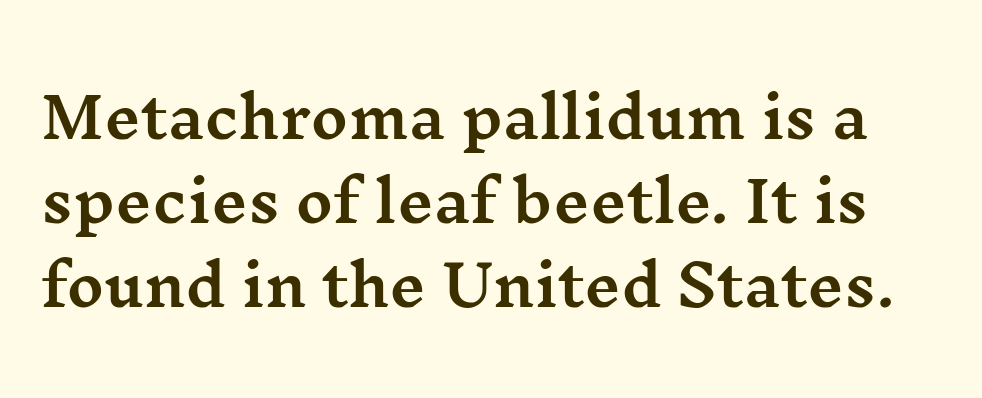
Look at the tracking — it's just the regular setting, nothing added. What kind of face is this? One with serifs. Nobody drew a line under any word here. Regarding leading, the lines here are spaced in the standard way. These lines are rendered in a variable-pitch font.
